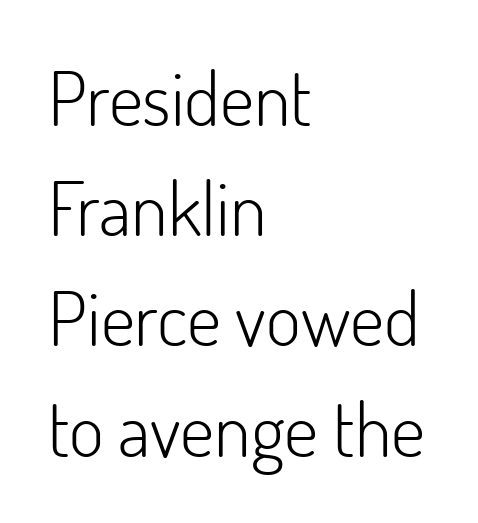
{"serif": "no", "italic": "no", "bold": "no", "weight": "light", "width": "normal", "stroke_contrast": "low", "x_height": "small", "monospaced": "no", "underline": "no", "align": "left", "line_spacing": "normal", "line_spacing_ratio": 1.47, "letter_spacing": "normal", "letter_spacing_em": 0.0, "glyph_px": 75}
